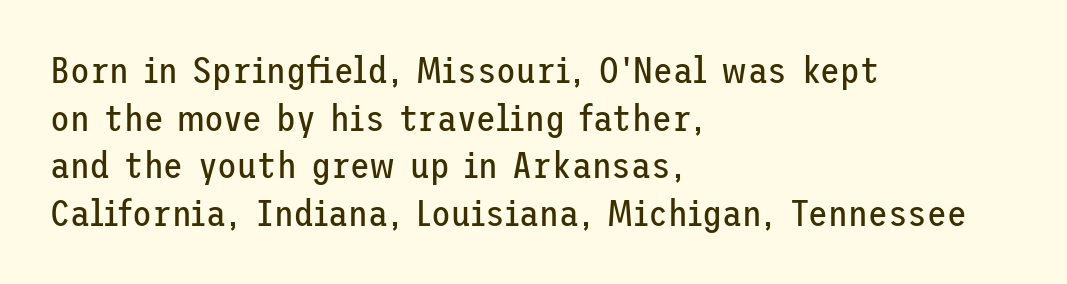
Q: Is the text bold? A: No.
Q: Is the text italic (slanted)? A: No, it is upright.
Q: Is the typeface a serif or a sans-serif typeface? A: Sans-serif.
Q: Is the text underlined? A: No.
Q: How is the paragraph aligned? A: Left-aligned.
Q: Is the spacing between letters normal or unusually wide? A: Normal.
Q: Is the spacing between lines tight, normal or loose? A: Normal.
Q: Width (condensed, normal, or wide)? A: Normal.
Q: Stroke contrast? A: Low.
Q: x-height? A: Medium.
